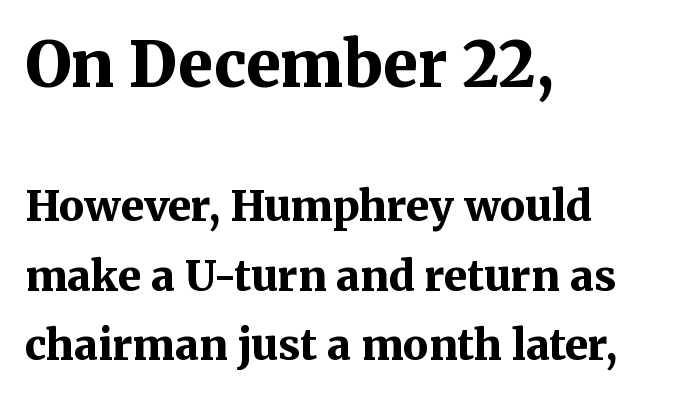
This rendering features lettering with no underline. The letters carry serifs — small finishing strokes at the ends of their stems. Weight check: bold — yes, fully. Look at the glyph heights: the upper group is clearly the bigger setting. Looks like regular typesetting: each glyph gets only the width it needs. The line-height multiplier appears to be the usual default.
